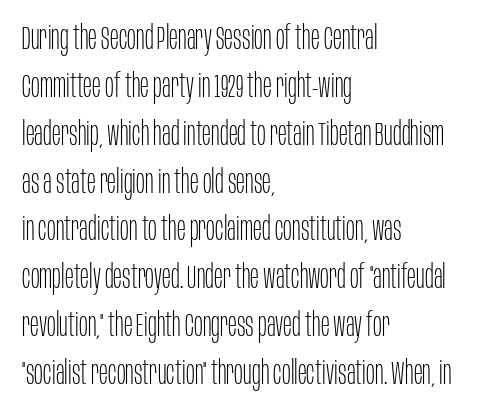
The image shows 33 px thin, condensed sans-serif type, upright; set left-aligned, normal line spacing (1.45x), normal letter spacing, not underlined; low stroke contrast and a large x-height.
